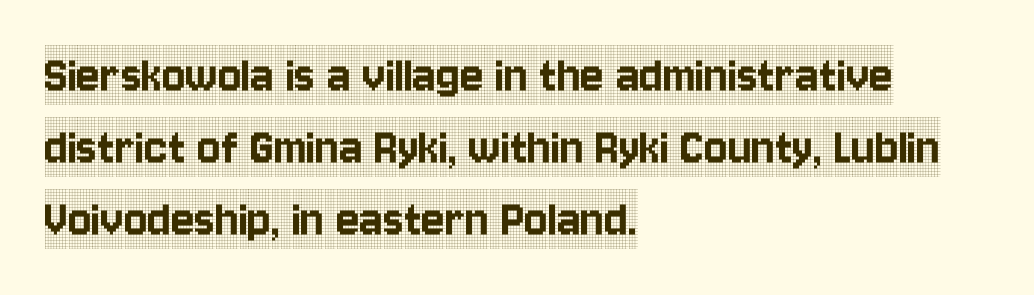
The image shows 55 px condensed serif type, upright; set left-aligned, normal line spacing (1.31x), normal letter spacing, not underlined; a large x-height.
